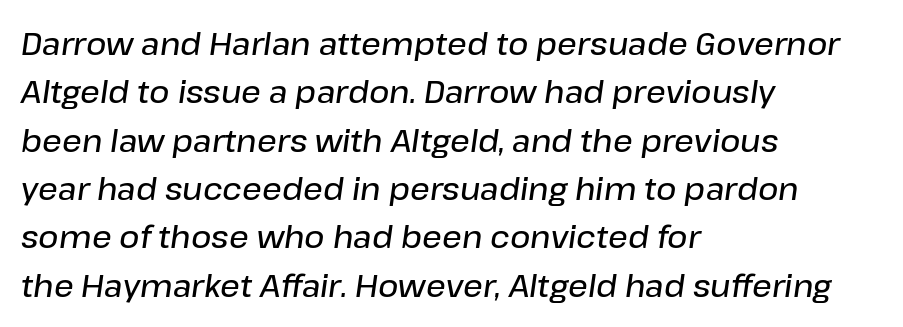
Quick note: underline off. Is the letter spacing exaggerated? No — it looks like the ordinary default. Is the type slanted? Yes — the strokes lean at a clear angle. Think of a printed novel: that variable character pitch is what you see here.
